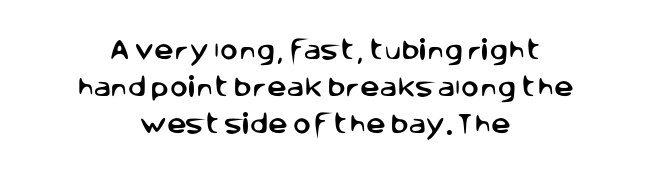
The image shows 22 px text type, upright; set centered, normal line spacing (1.68x), normal letter spacing, not underlined.
